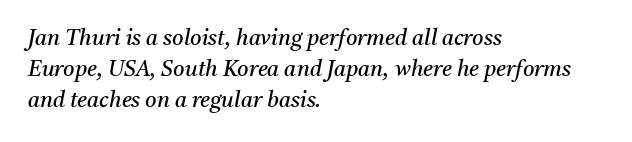
{"italic": "yes", "lean": "right", "slant_degrees": 11, "bold": "no", "underline": "no", "align": "left", "line_spacing": "normal", "line_spacing_ratio": 1.41, "letter_spacing": "normal", "letter_spacing_em": 0.0, "glyph_px": 22}
